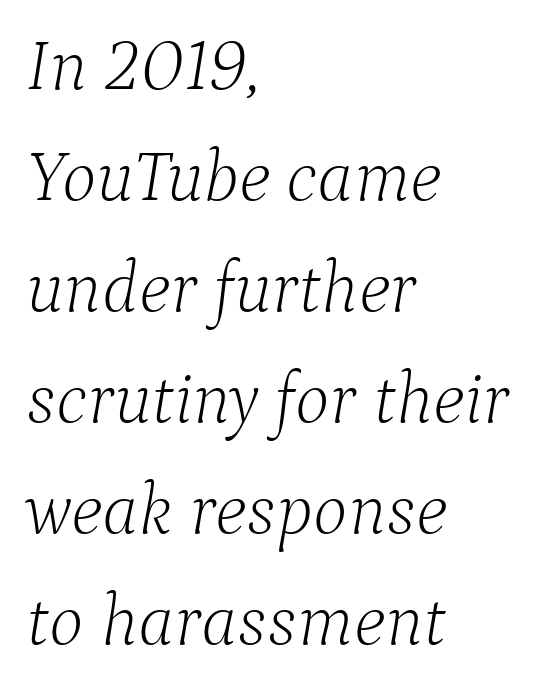
Casual observation: everything's shoved over to the left. Think of a printed novel: that variable character pitch is what you see here. The axis of the letterforms is tilted away from vertical. The vertical gap from one line to the next is medium. The zone under the glyphs is completely vacant.
